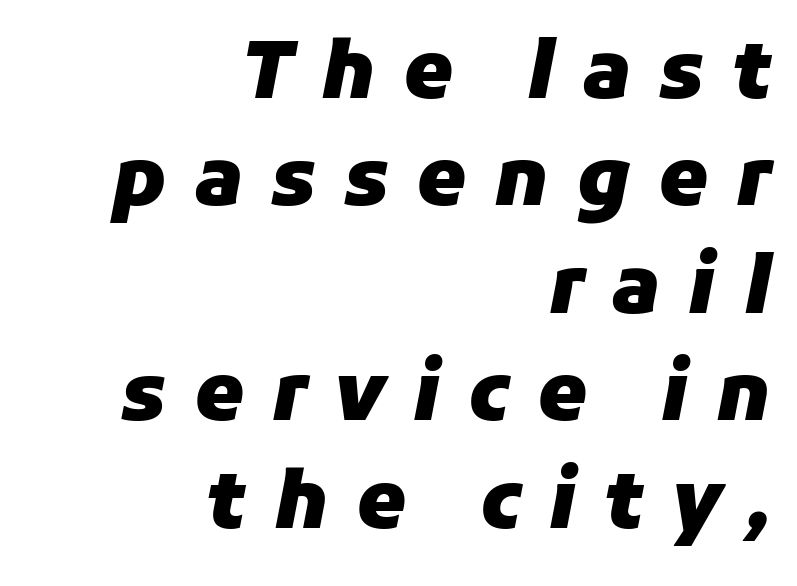
Q: Is the text bold? A: Yes.
Q: Is the text italic (slanted)? A: Yes, it leans right by about 11 degrees.
Q: Is the text underlined? A: No.
Q: How is the paragraph aligned? A: Right-aligned.
Q: Is the spacing between letters normal or unusually wide? A: Unusually wide.
Q: Is the spacing between lines tight, normal or loose? A: Normal.
Q: Width (condensed, normal, or wide)? A: Normal.
Q: Stroke contrast? A: Low.
Q: x-height? A: Medium.
Q: Monospaced? A: No.
